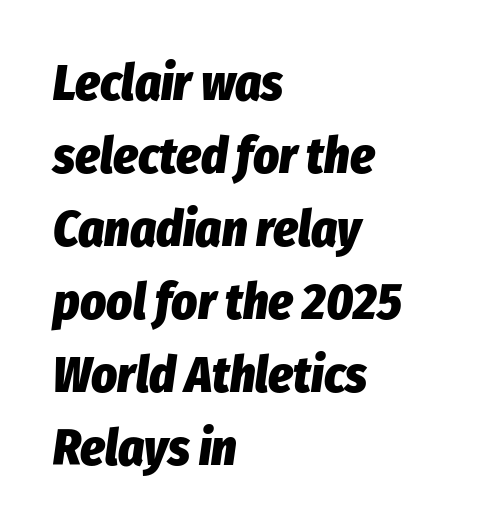
Q: Is the text bold? A: Yes.
Q: Is the text italic (slanted)? A: Yes, it leans right by about 8 degrees.
Q: Is the text underlined? A: No.
Q: How is the paragraph aligned? A: Left-aligned.
Q: Is the spacing between letters normal or unusually wide? A: Normal.
Q: Is the spacing between lines tight, normal or loose? A: Normal.
Q: Width (condensed, normal, or wide)? A: Condensed.
Q: Stroke contrast? A: Low.
Q: x-height? A: Medium.
Q: Monospaced? A: No.
